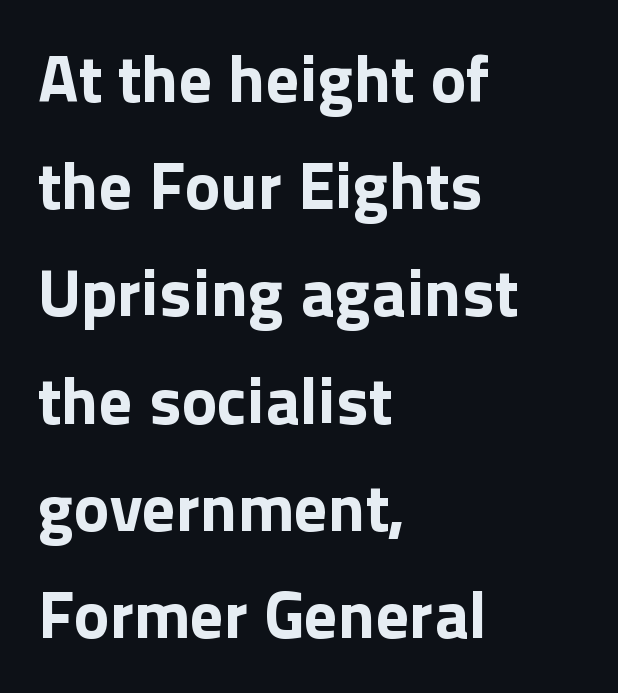
The image shows 67 px bold sans-serif type, upright; set left-aligned, normal line spacing (1.6x), normal letter spacing, not underlined; a medium x-height.
